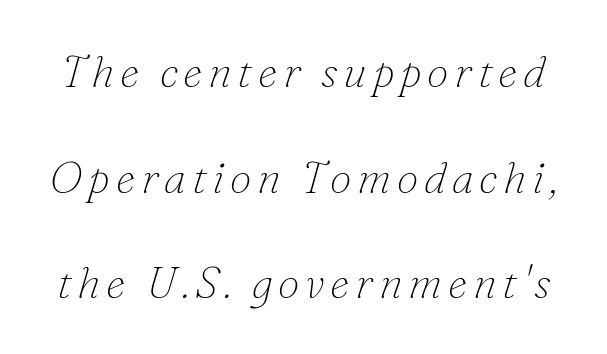
Summary of weight: not heavy and not bold. Check where the strokes stop: tiny serifs finish them off. This is oblique type, the kind used for emphasis or titles. The rendering uses natural spacing where letterforms have individual widths. The space directly below the letters is spotless.
